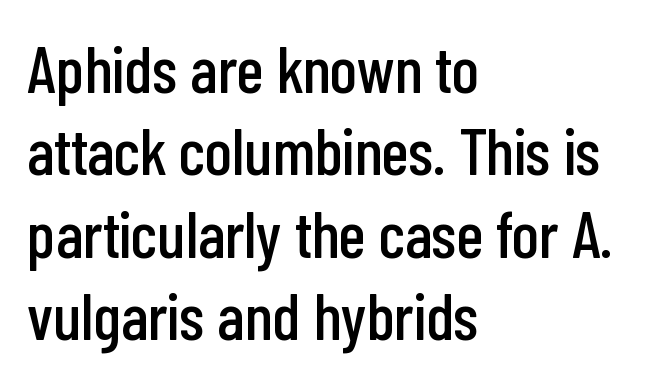
{"serif": "no", "italic": "no", "width": "condensed", "stroke_contrast": "low", "x_height": "medium", "monospaced": "no", "underline": "no", "align": "left", "line_spacing": "normal", "line_spacing_ratio": 1.25, "letter_spacing": "normal", "letter_spacing_em": 0.0, "glyph_px": 66}
